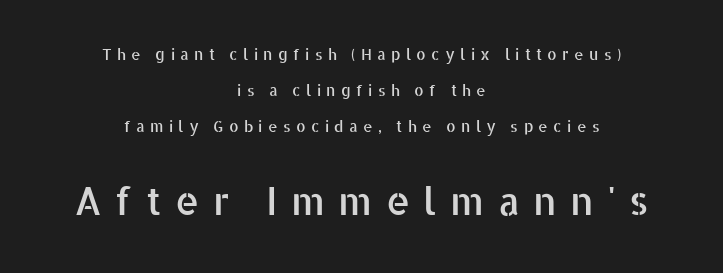
{"serif": "no", "italic": "no", "width": "normal", "stroke_contrast": "low", "x_height": "medium", "monospaced": "no", "underline": "no", "align": "center", "line_spacing": "loose", "line_spacing_ratio": 2.39, "letter_spacing": "wide", "letter_spacing_em": 0.35, "larger_block": "second", "size_ratio": 2.53, "glyph_px": 38}
